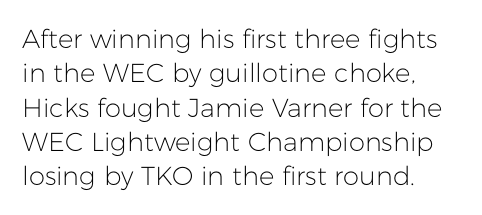
Q: Is the text bold? A: No.
Q: Is the text italic (slanted)? A: No, it is upright.
Q: Is the text underlined? A: No.
Q: How is the paragraph aligned? A: Left-aligned.
Q: Is the spacing between letters normal or unusually wide? A: Normal.
Q: Is the spacing between lines tight, normal or loose? A: Normal.
